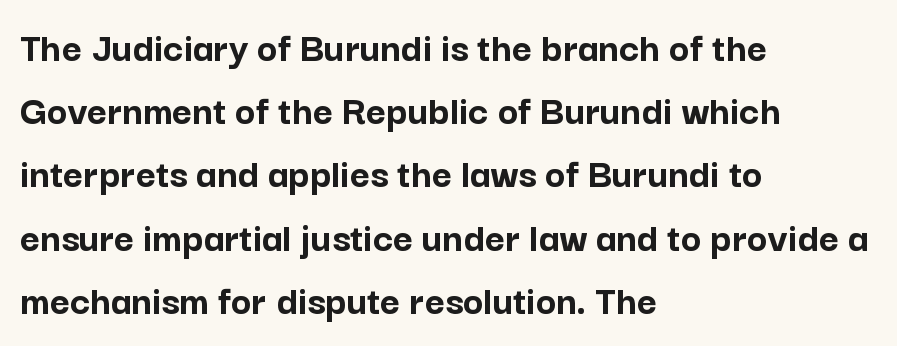
Q: Is the text bold? A: Yes.
Q: Is the text italic (slanted)? A: No, it is upright.
Q: Is the typeface a serif or a sans-serif typeface? A: Sans-serif.
Q: Is the text underlined? A: No.
Q: How is the paragraph aligned? A: Left-aligned.
Q: Is the spacing between letters normal or unusually wide? A: Normal.
Q: Is the spacing between lines tight, normal or loose? A: Normal.
Q: Width (condensed, normal, or wide)? A: Normal.
Q: Stroke contrast? A: Low.
Q: x-height? A: Medium.
Q: Monospaced? A: No.
